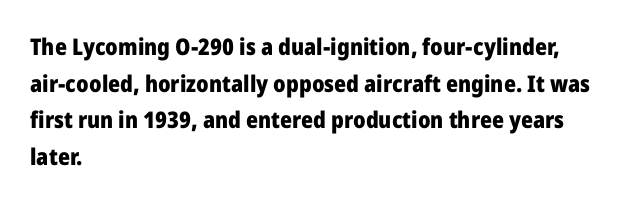
Q: Is the text bold? A: Yes.
Q: Is the text italic (slanted)? A: No, it is upright.
Q: Is the text underlined? A: No.
Q: How is the paragraph aligned? A: Left-aligned.
Q: Is the spacing between letters normal or unusually wide? A: Normal.
Q: Is the spacing between lines tight, normal or loose? A: Normal.
